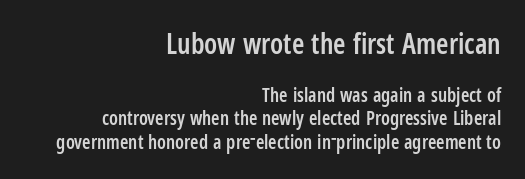
The image shows 28 px semibold, condensed sans-serif type, upright; set right-aligned, line spacing 1.23x, normal letter spacing, not underlined; the first (top) block is 1.47x larger; low stroke contrast and a medium x-height.
